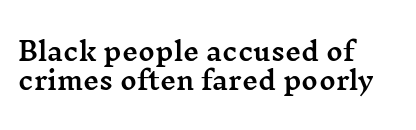
The gaps between neighbouring characters are ordinary and unremarkable. Tall strokes in this sample are plumb rather than angled. The specimen omits any rule beneath the text block's lines. One-word summary of the alignment: left.
